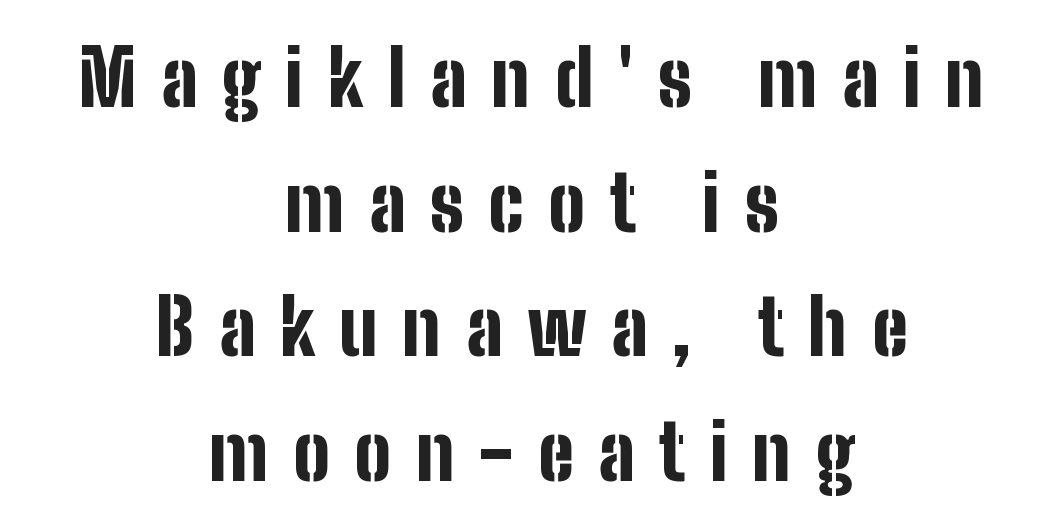
The sample has been set heavy, in full bold. The passage shown is typed in a proportional face where columns would drift. Characters remain perfectly vertical along every line. Type style note: lacks serifs.
